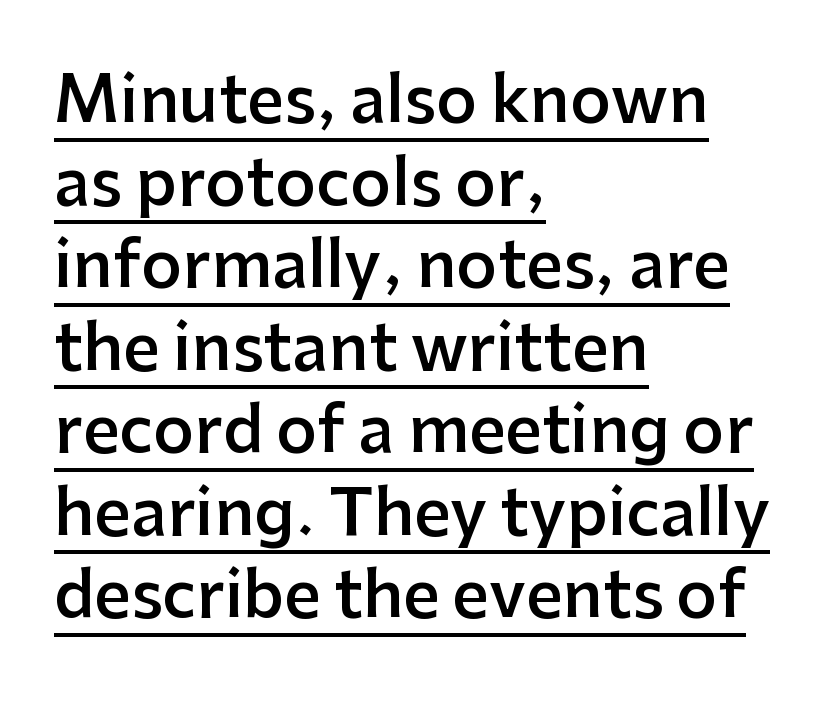
Emphasis is given by a line drawn under the lettering. Nope, not italic — everything's standing straight. The typesetter chose a ragged-right arrangement here. This sample has the flowing, uneven cadence of proportional lettering.
